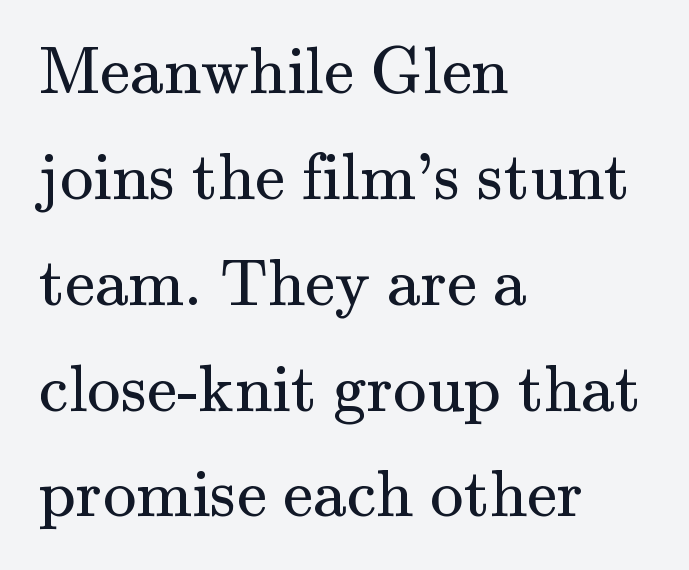
Q: Is the text bold? A: No.
Q: Is the text italic (slanted)? A: No, it is upright.
Q: Is the typeface a serif or a sans-serif typeface? A: Serif.
Q: Is the text underlined? A: No.
Q: How is the paragraph aligned? A: Left-aligned.
Q: Is the spacing between letters normal or unusually wide? A: Normal.
Q: Is the spacing between lines tight, normal or loose? A: Normal.
Q: Width (condensed, normal, or wide)? A: Normal.
Q: Stroke contrast? A: Medium.
Q: x-height? A: Small.
Q: Monospaced? A: No.
